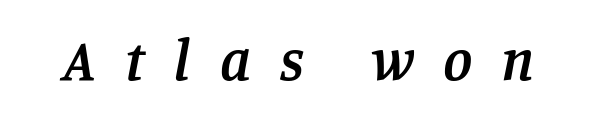
The strokes are fattened partway — semibold, not bold. Classification — serif. When letters slant like this, we call the style italic. Proportional: the letters do not fall into vertical columns.
